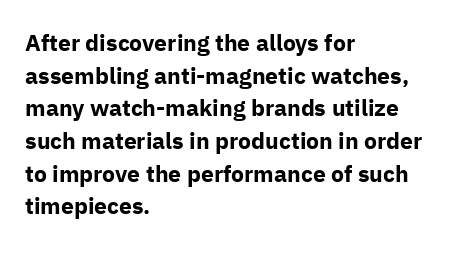
{"italic": "no", "bold": "yes", "underline": "no", "align": "left", "line_spacing": "normal", "line_spacing_ratio": 1.42, "letter_spacing": "normal", "letter_spacing_em": 0.0, "glyph_px": 23}
